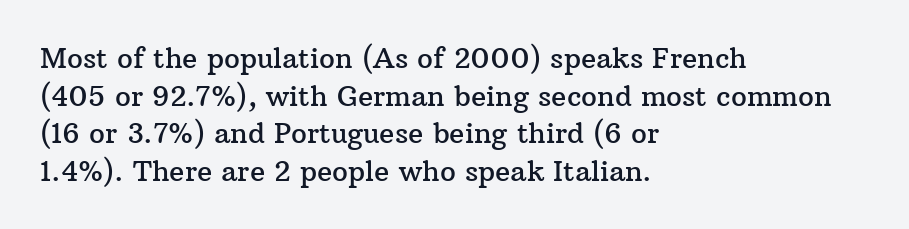
Q: Is the text italic (slanted)? A: No, it is upright.
Q: Is the typeface a serif or a sans-serif typeface? A: Serif.
Q: Is the text underlined? A: No.
Q: How is the paragraph aligned? A: Left-aligned.
Q: Is the spacing between letters normal or unusually wide? A: Normal.
Q: Is the spacing between lines tight, normal or loose? A: Normal.
Q: Width (condensed, normal, or wide)? A: Normal.
Q: Stroke contrast? A: Medium.
Q: x-height? A: Medium.
Q: Monospaced? A: No.
